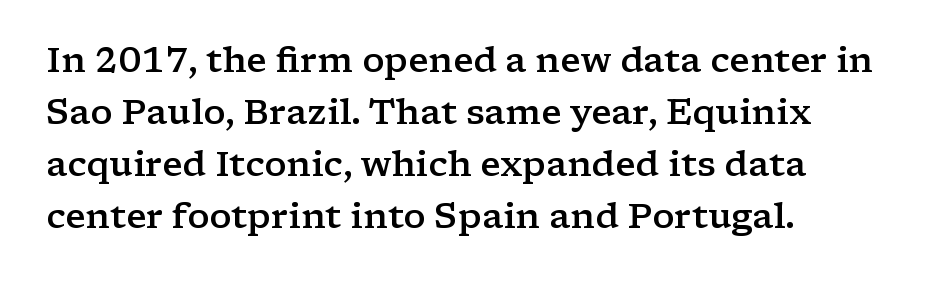
These lines carry some extra weight — a demibold, not a full bold. Left-aligned paragraph, ragged on the right. This rendering leaves character spacing at its baseline value. The letters advance in unequal steps, a hallmark of proportional type. No italicization has been applied; the sample stays upright.
